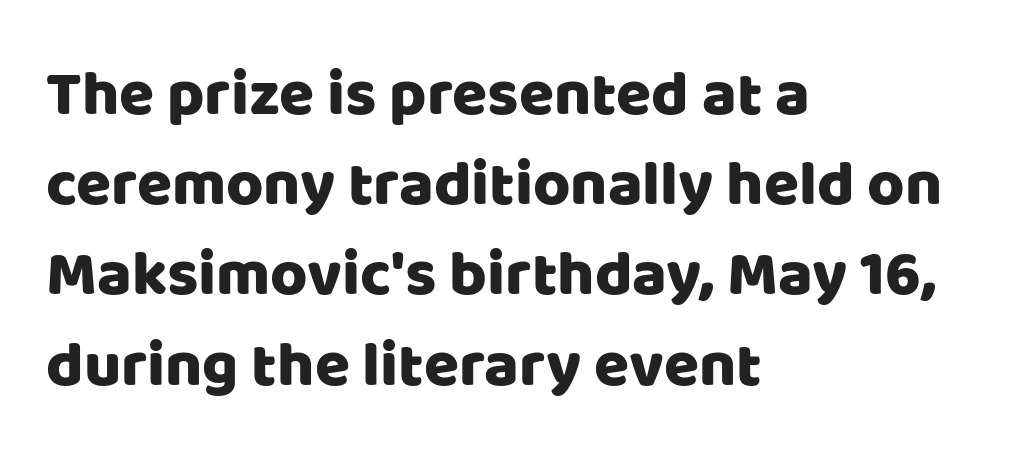
Q: Is the text italic (slanted)? A: No, it is upright.
Q: Is the typeface a serif or a sans-serif typeface? A: Sans-serif.
Q: Is the text underlined? A: No.
Q: How is the paragraph aligned? A: Left-aligned.
Q: Is the spacing between letters normal or unusually wide? A: Normal.
Q: Is the spacing between lines tight, normal or loose? A: Normal.
Q: Width (condensed, normal, or wide)? A: Normal.
Q: Stroke contrast? A: Low.
Q: x-height? A: Large.
Q: Monospaced? A: No.
